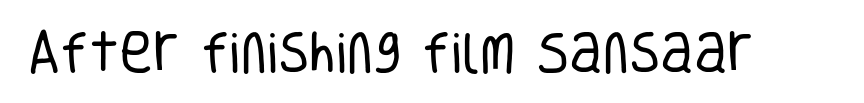
{"serif": "no", "italic": "no", "bold": "no", "weight": "regular", "width": "condensed", "stroke_contrast": "low", "x_height": "large", "monospaced": "no", "underline": "no", "letter_spacing": "normal", "letter_spacing_em": 0.0, "glyph_px": 46}
